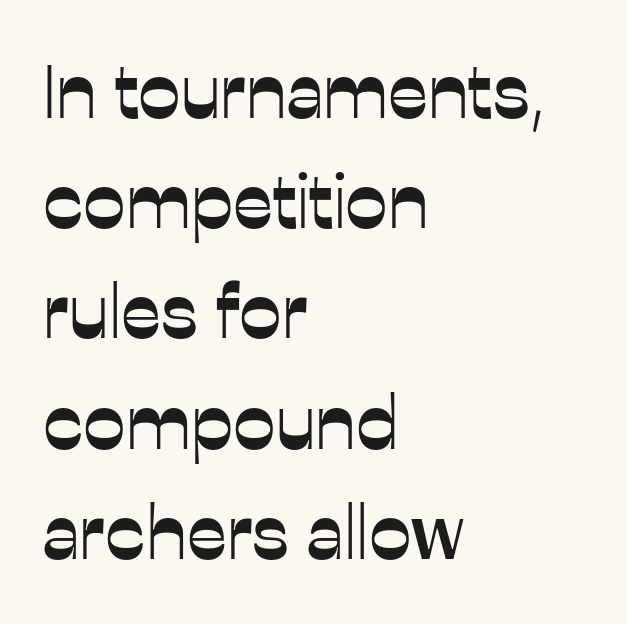
Does the type have serifs? No, each stem ends abruptly. Is this a fixed-width face? No — the glyphs have proportional, varying widths. These lines stack with their left ends in a neat column. The zone under the glyphs is completely vacant.
